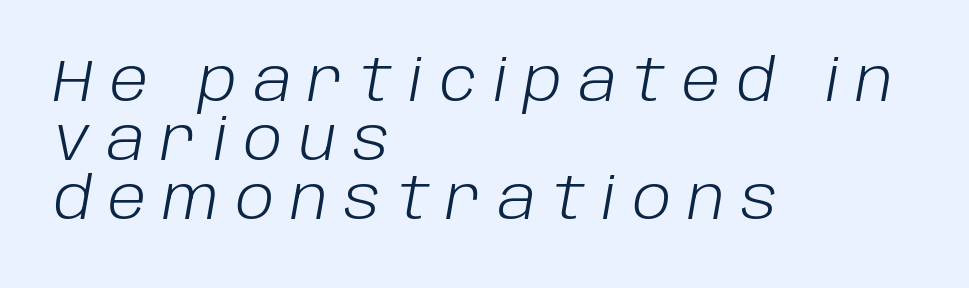
Q: Is the text bold? A: No.
Q: Is the text italic (slanted)? A: Yes, it leans right by about 10 degrees.
Q: Is the text underlined? A: No.
Q: How is the paragraph aligned? A: Left-aligned.
Q: Is the spacing between letters normal or unusually wide? A: Unusually wide.
Q: Is the spacing between lines tight, normal or loose? A: Tight.
Q: Width (condensed, normal, or wide)? A: Normal.
Q: Stroke contrast? A: Low.
Q: x-height? A: Large.
Q: Monospaced? A: No.
